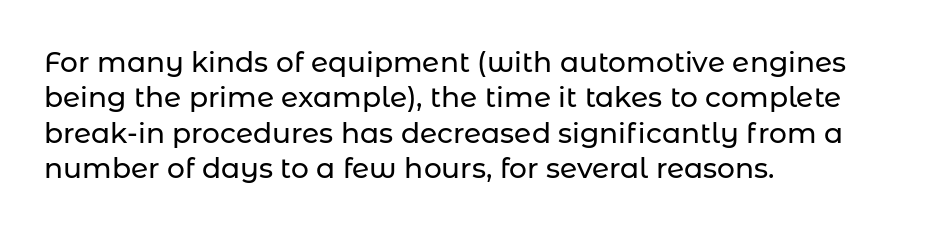
These lines are rendered in a variable-pitch font. Beneath every word, the page is bare. Vertically, the passage feels balanced, rows spaced as you'd expect. The characters display no serif detailing; their extremities are plain. The gaps between neighbouring characters are ordinary and unremarkable.
